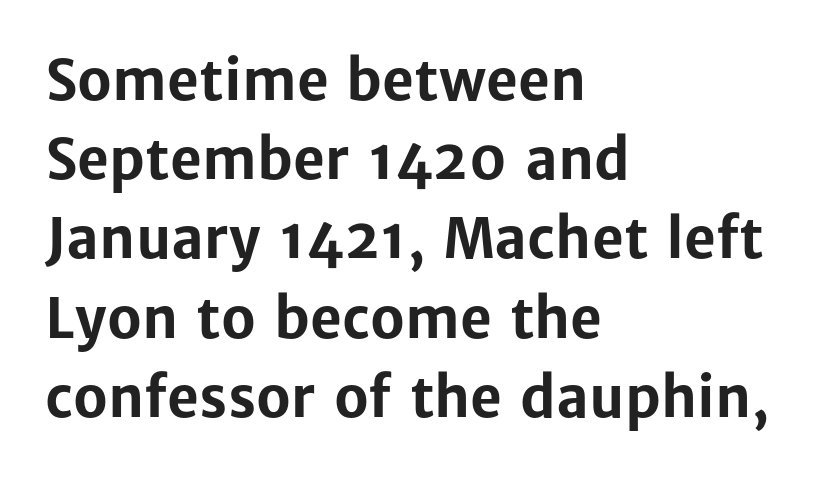
{"serif": "no", "italic": "no", "bold": "yes", "weight": "bold", "width": "normal", "stroke_contrast": "low", "x_height": "medium", "monospaced": "no", "underline": "no", "align": "left", "line_spacing": "normal", "line_spacing_ratio": 1.44, "letter_spacing": "normal", "letter_spacing_em": 0.0, "glyph_px": 55}
